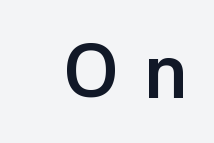
Q: Is the text bold? A: Yes.
Q: Is the text italic (slanted)? A: No, it is upright.
Q: Is the typeface a serif or a sans-serif typeface? A: Sans-serif.
Q: Is the text underlined? A: No.
Q: Is the spacing between letters normal or unusually wide? A: Unusually wide.
Q: Width (condensed, normal, or wide)? A: Normal.
Q: Stroke contrast? A: Low.
Q: x-height? A: Medium.
Q: Monospaced? A: No.
